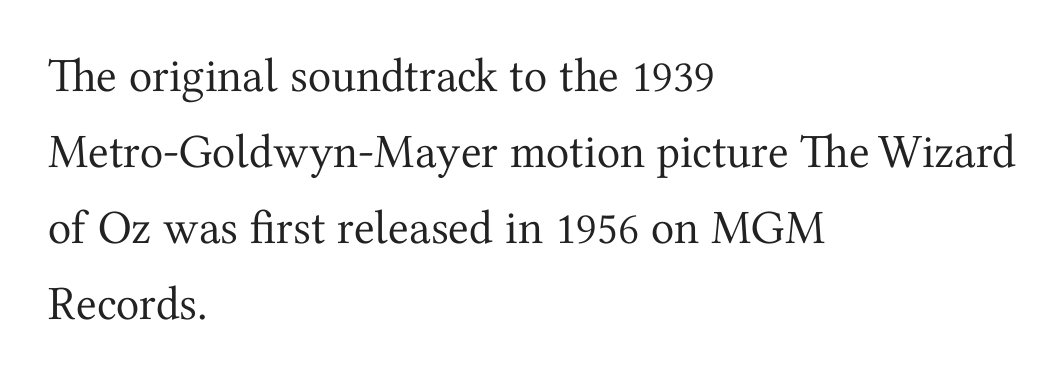
The image shows 48 px regular-weight serif type, upright; set left-aligned, normal line spacing (1.58x), normal letter spacing, not underlined; medium stroke contrast and a medium x-height.
